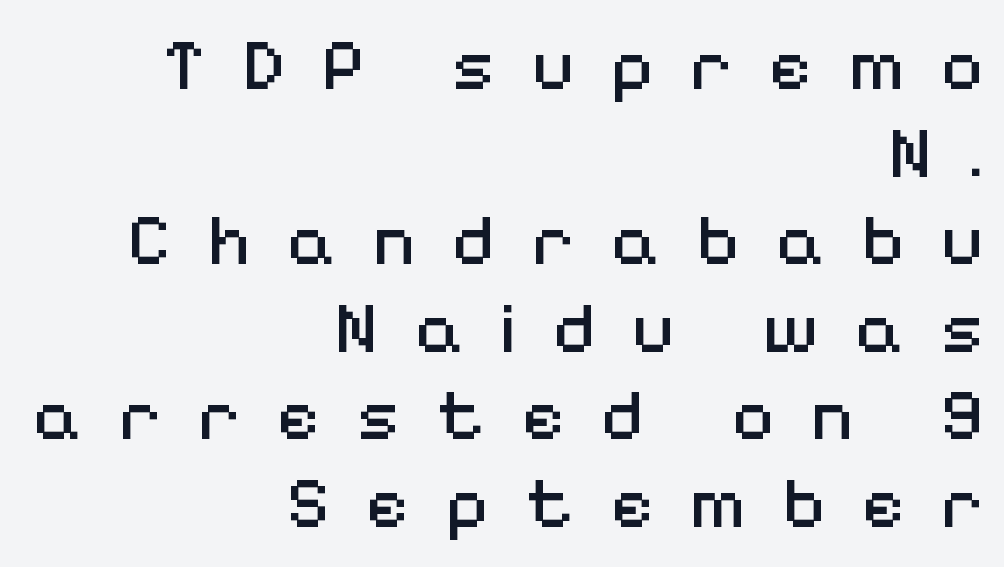
The ragged edge is on the left, which tells us the setting is flush right. Varying glyph widths throughout — classic text-font behaviour. Honestly, there is no underline to notice here at all. This sample uses expanded letter spacing, leaving extra air between glyphs. Is this a heavy cut? Hardly; it is regular or lighter.
